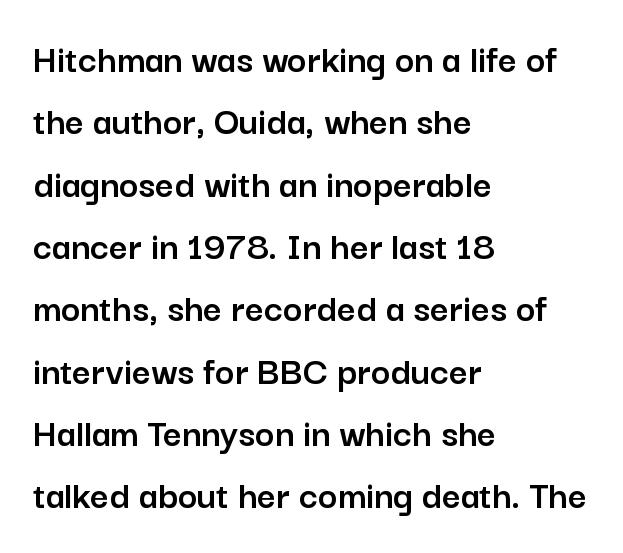
The font family rendered here belongs to the sans-serif group. Regular leading. Does the copy run flush right? No — it runs flush left. Words float on clear page, feet unadorned.
